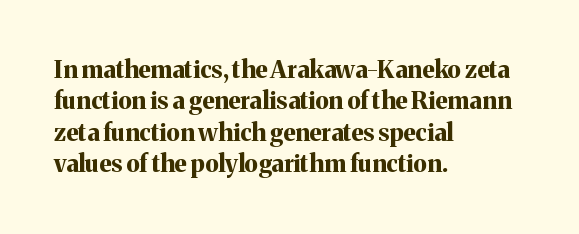
Caption: standard tracking, unaltered. In CSS terms this would be text-align: left. Unlike italic type, these characters show no tilt at all. A dark, heavy texture on the line: the type is bold.
